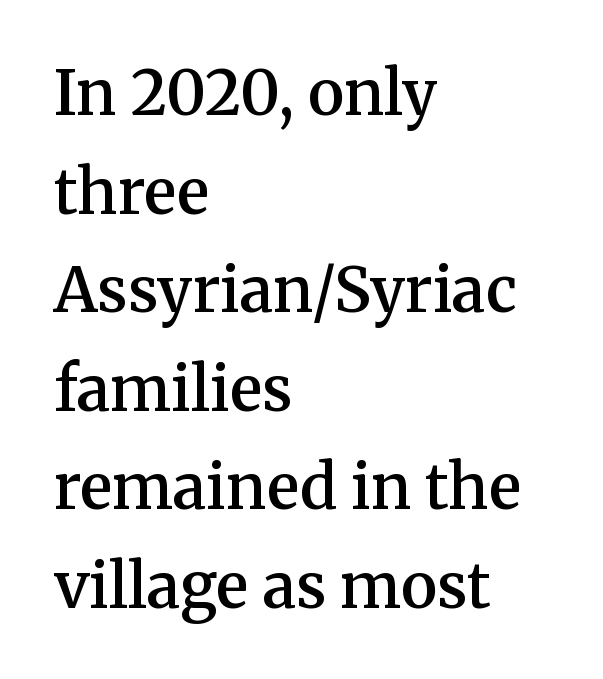
The image shows 62 px semibold serif type, upright; set left-aligned, normal line spacing (1.59x), normal letter spacing, not underlined; medium stroke contrast and a medium x-height.
